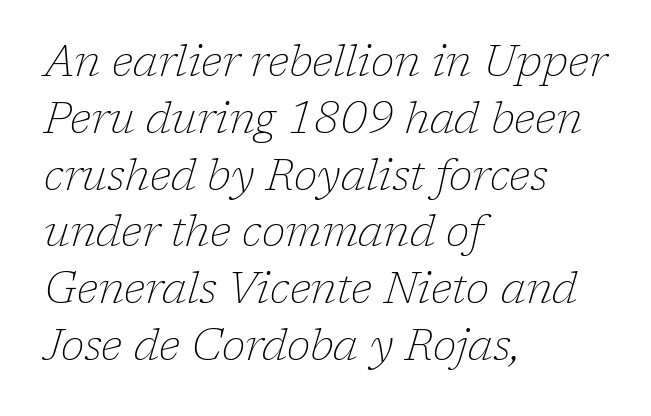
Varying glyph widths throughout — classic text-font behaviour. Descender tails drop into unmarked territory. Between one letter and the next there's only the usual sliver of space. When letters slant like this, we call the style italic. This sample uses a serif face.
